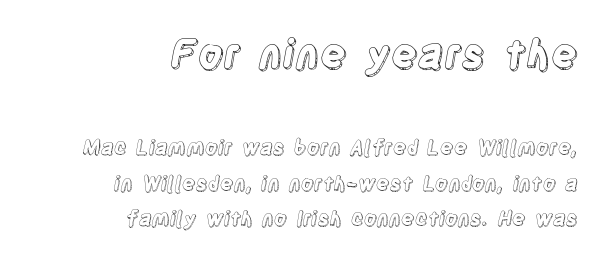
{"width": "condensed", "x_height": "large", "monospaced": "no", "underline": "no", "align": "right", "line_spacing_ratio": 1.78, "letter_spacing": "normal", "letter_spacing_em": 0.0, "larger_block": "first", "size_ratio": 2.0, "glyph_px": 40}
